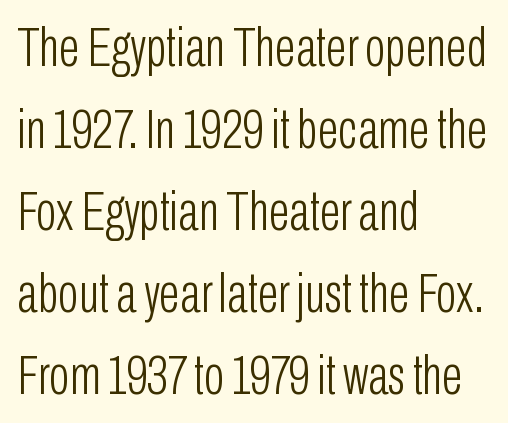
Caption: standard tracking, unaltered. The strokes are not fattened; the text isn't bold. One glance says typical: line gaps are just what's usual. Nothing sits at the stroke ends, so this counts as sans-serif. Visually the block forms a straight wall on the left and a jagged coastline on the right.
